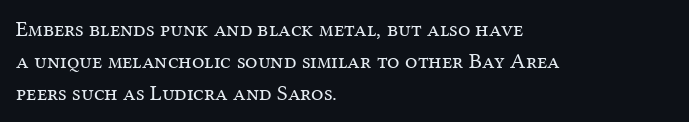
The image shows 22 px text type, upright; set left-aligned, normal line spacing (1.45x), normal letter spacing, not underlined.
